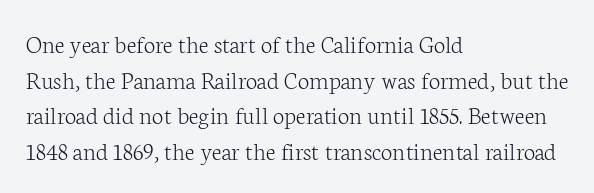
The image shows 26 px text type, upright; set left-aligned, normal line spacing (1.37x), normal letter spacing, not underlined.
